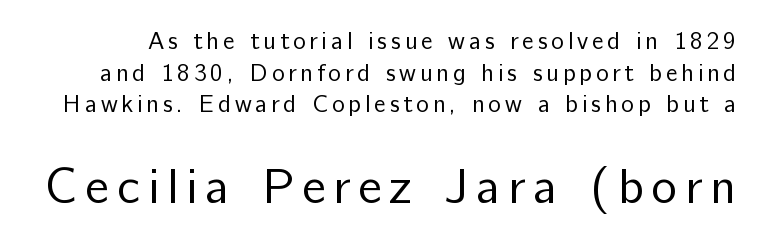
Q: Is the text bold? A: No.
Q: Is the text italic (slanted)? A: No, it is upright.
Q: Is the typeface a serif or a sans-serif typeface? A: Sans-serif.
Q: Is the text underlined? A: No.
Q: Is the spacing between lines tight, normal or loose? A: Normal.
Q: Which block of text is set in a larger size, the first (top) or the second (bottom)? A: The second (bottom) one.
Q: Width (condensed, normal, or wide)? A: Normal.
Q: Stroke contrast? A: Low.
Q: x-height? A: Medium.
Q: Monospaced? A: No.
